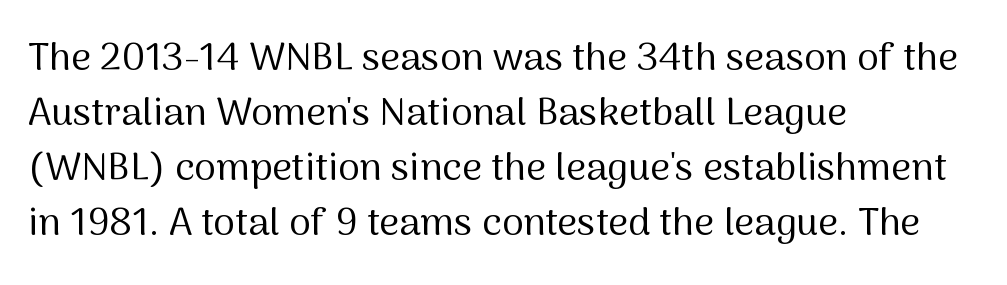
The space beneath each line is pristine and unruled. Note: no serifs on the glyphs. The leading is moderate, giving the passage an even texture. Looks like regular typesetting: each glyph gets only the width it needs. Observe the ordinary spacing: letters are neighbours, not strangers.
